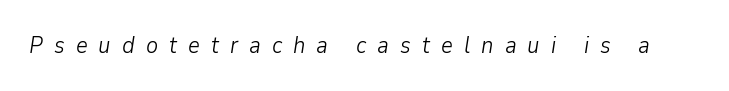
{"italic": "yes", "lean": "right", "slant_degrees": 9, "bold": "no", "underline": "no", "letter_spacing": "wide", "letter_spacing_em": 0.48, "glyph_px": 23}
